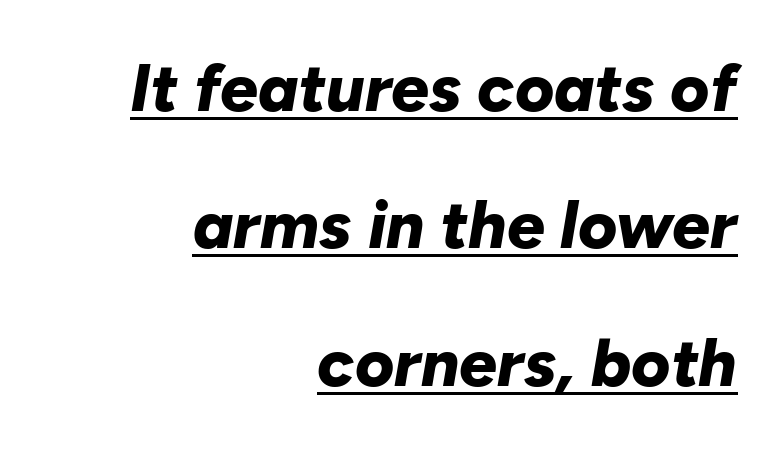
Q: Is the text bold? A: Yes.
Q: Is the text italic (slanted)? A: Yes, it leans right by about 10 degrees.
Q: Is the text underlined? A: Yes.
Q: How is the paragraph aligned? A: Right-aligned.
Q: Is the spacing between letters normal or unusually wide? A: Normal.
Q: Is the spacing between lines tight, normal or loose? A: Loose.
Q: Width (condensed, normal, or wide)? A: Normal.
Q: Stroke contrast? A: Low.
Q: x-height? A: Medium.
Q: Monospaced? A: No.
